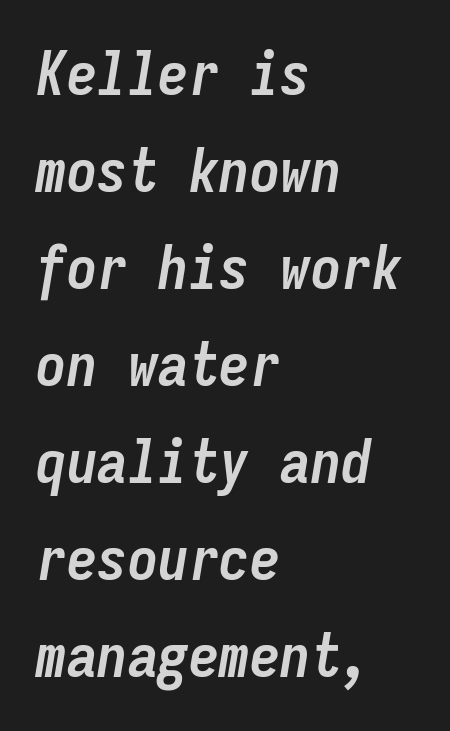
{"italic": "yes", "lean": "right", "slant_degrees": 9, "bold": "yes", "weight": "semibold", "width": "condensed", "stroke_contrast": "low", "x_height": "medium", "monospaced": "yes", "underline": "no", "align": "left", "line_spacing": "normal", "line_spacing_ratio": 1.59, "letter_spacing": "normal", "letter_spacing_em": 0.0, "glyph_px": 61}
